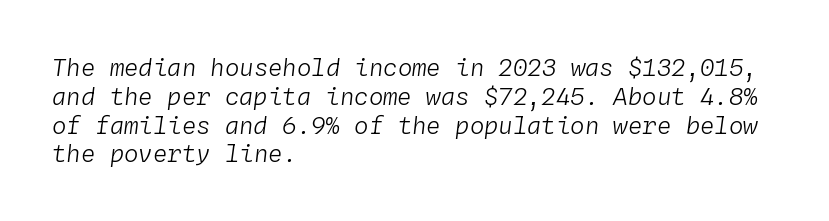
The image shows 24 px text type, italic (leaning right); set left-aligned, line spacing 1.2x, normal letter spacing, not underlined.
